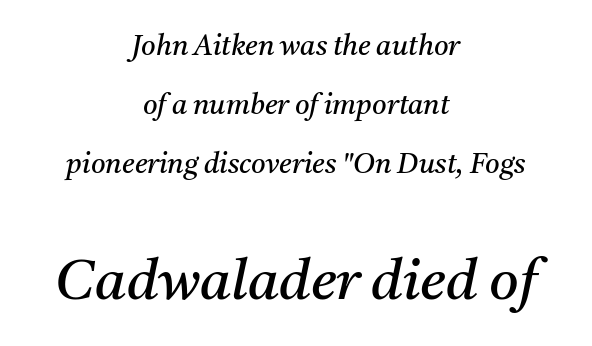
{"serif": "yes", "italic": "yes", "lean": "right", "slant_degrees": 11, "bold": "no", "weight": "regular", "width": "normal", "stroke_contrast": "medium", "x_height": "medium", "monospaced": "no", "underline": "no", "align": "center", "line_spacing": "loose", "line_spacing_ratio": 2.1, "letter_spacing": "normal", "letter_spacing_em": 0.0, "larger_block": "second", "size_ratio": 2.04, "glyph_px": 57}
